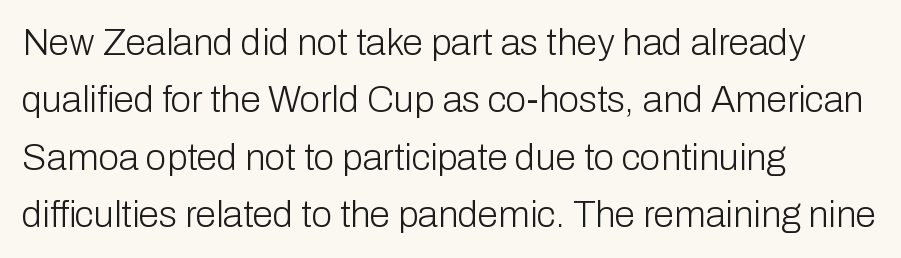
The image shows 37 px light sans-serif type, upright; set left-aligned, normal line spacing (1.55x), normal letter spacing, not underlined; low stroke contrast and a medium x-height.
